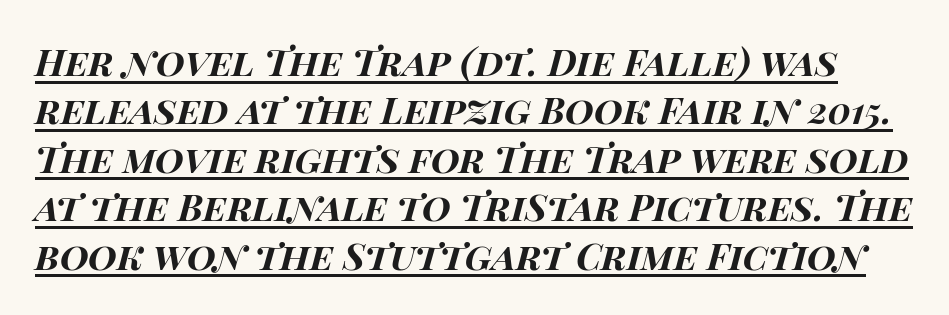
{"italic": "yes", "lean": "right", "slant_degrees": 15, "bold": "yes", "weight": "bold", "width": "wide", "stroke_contrast": "high", "x_height": "large", "monospaced": "no", "underline": "yes", "line_spacing": "normal", "line_spacing_ratio": 1.31, "letter_spacing": "normal", "letter_spacing_em": 0.0, "glyph_px": 37}
